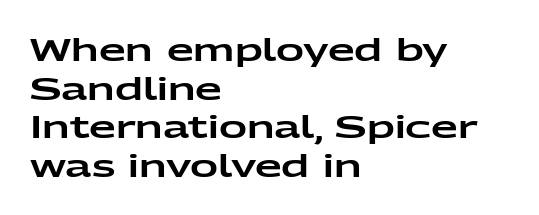
The image shows 31 px wide sans-serif type, upright; set left-aligned, normal line spacing (1.25x), normal letter spacing, not underlined; low stroke contrast and a medium x-height.
